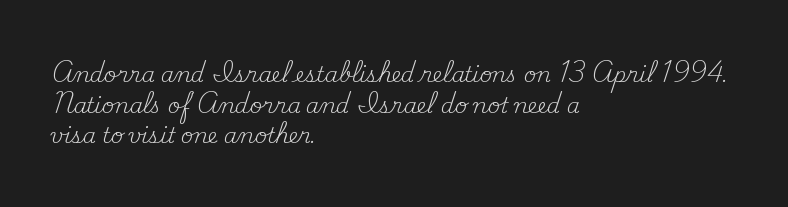
The image shows 21 px text type; set left-aligned, normal line spacing (1.46x), normal letter spacing, not underlined.
